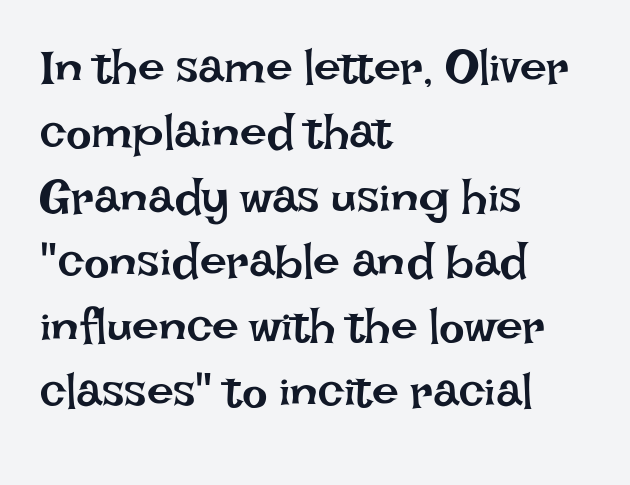
The rendering anchors every line to the left-hand side. Letter spacing: default. Descenders are the only things crossing below the line. Evenly set lines give the paragraph a standard silhouette. Rendered with straight, roman letterforms.
